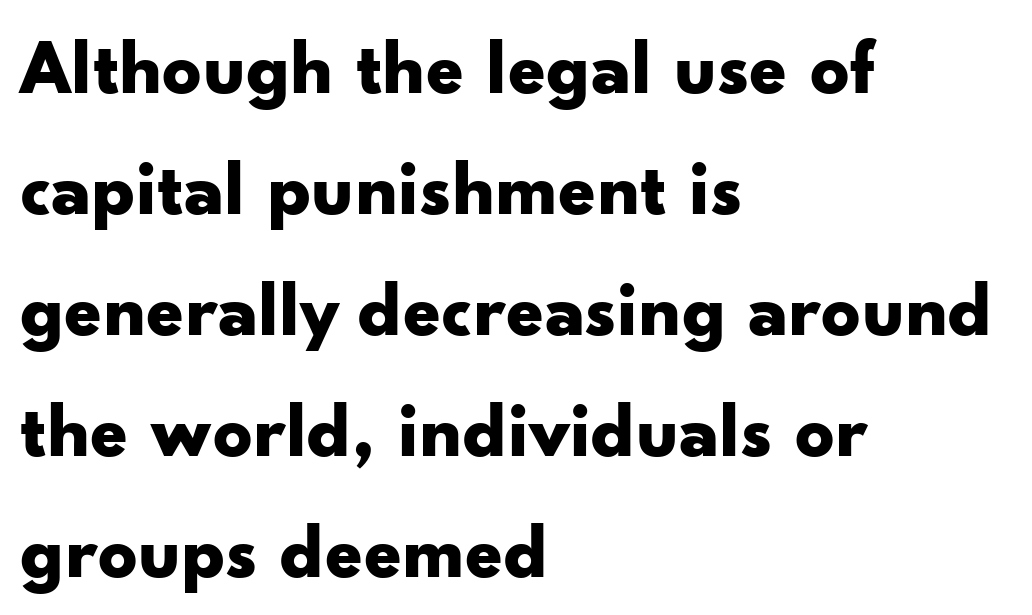
{"serif": "no", "italic": "no", "bold": "yes", "weight": "bold", "width": "wide", "stroke_contrast": "low", "x_height": "small", "monospaced": "no", "underline": "no", "align": "left", "line_spacing": "normal", "line_spacing_ratio": 1.57, "letter_spacing": "normal", "letter_spacing_em": 0.0, "glyph_px": 77}
